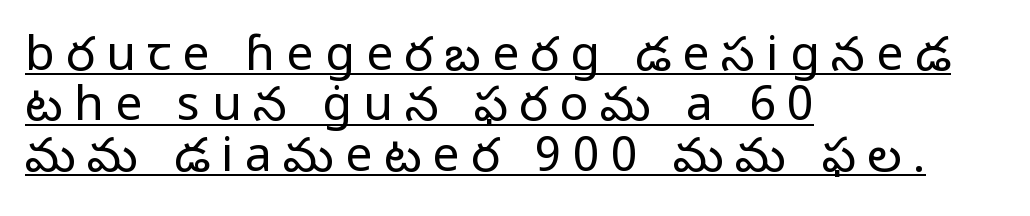
{"serif": "no", "italic": "no", "bold": "no", "weight": "regular", "width": "normal", "stroke_contrast": "low", "x_height": "medium", "monospaced": "no", "underline": "yes", "align": "left", "line_spacing": "tight", "line_spacing_ratio": 1.05, "letter_spacing": "wide", "letter_spacing_em": 0.24, "glyph_px": 48}
